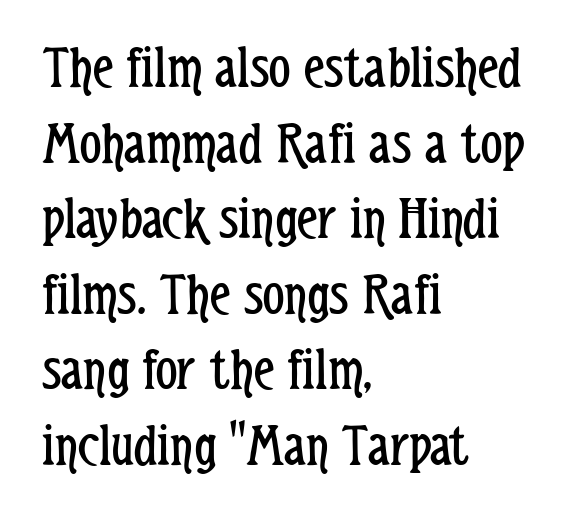
Is this a sans? Yes — the strokes have no serifs. These lines are rendered in a variable-pitch font. Observe the ordinary spacing: letters are neighbours, not strangers. Nobody drew a line under any word here.
